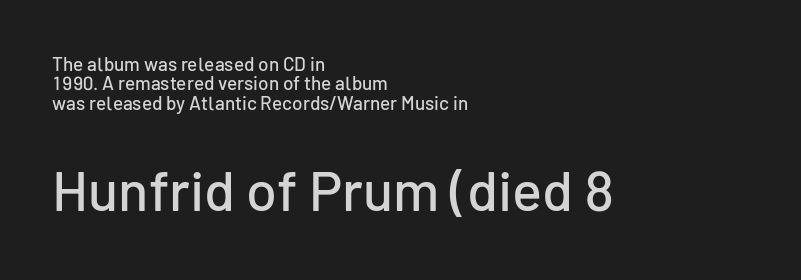
Q: Is the text italic (slanted)? A: No, it is upright.
Q: Is the typeface a serif or a sans-serif typeface? A: Sans-serif.
Q: Is the text underlined? A: No.
Q: How is the paragraph aligned? A: Left-aligned.
Q: Is the spacing between letters normal or unusually wide? A: Normal.
Q: Is the spacing between lines tight, normal or loose? A: Tight.
Q: Which block of text is set in a larger size, the first (top) or the second (bottom)? A: The second (bottom) one.
Q: Width (condensed, normal, or wide)? A: Normal.
Q: Stroke contrast? A: Low.
Q: x-height? A: Medium.
Q: Monospaced? A: No.
